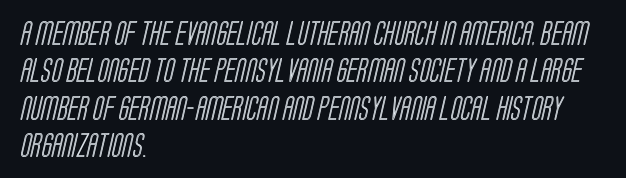
{"underline": "no", "align": "left", "line_spacing": "normal", "line_spacing_ratio": 1.56, "letter_spacing": "normal", "letter_spacing_em": 0.0, "glyph_px": 24}
